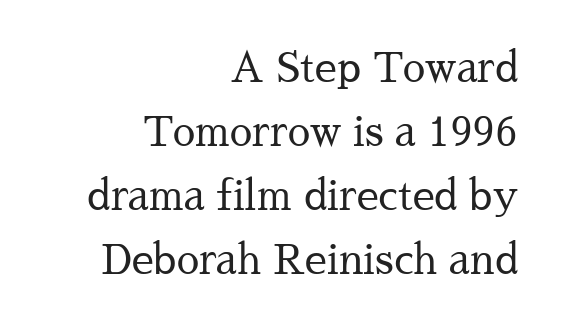
Q: Is the text bold? A: No.
Q: Is the text italic (slanted)? A: No, it is upright.
Q: Is the typeface a serif or a sans-serif typeface? A: Serif.
Q: Is the text underlined? A: No.
Q: How is the paragraph aligned? A: Right-aligned.
Q: Is the spacing between letters normal or unusually wide? A: Normal.
Q: Is the spacing between lines tight, normal or loose? A: Normal.
Q: Width (condensed, normal, or wide)? A: Normal.
Q: Stroke contrast? A: Medium.
Q: x-height? A: Medium.
Q: Monospaced? A: No.
